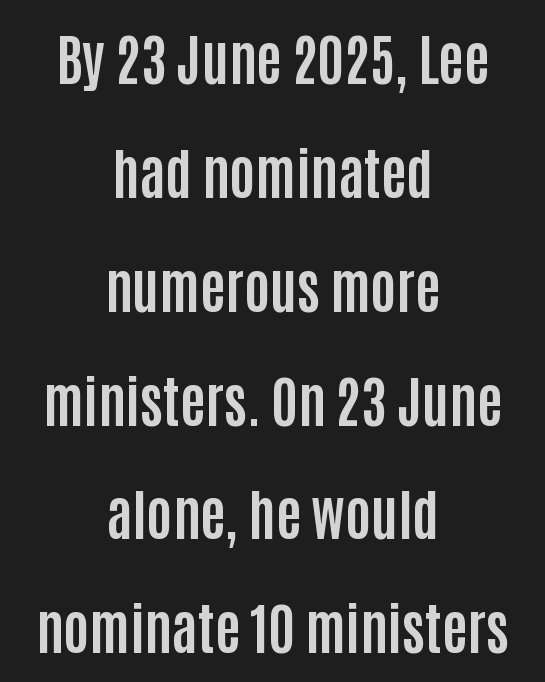
Caption: standard tracking, unaltered. Compared with typical paragraphs, the rows here are farther apart. Every character sits straight up, as roman type does. Note the varied advance widths — an 'i' is clearly narrower than an 'm'.
